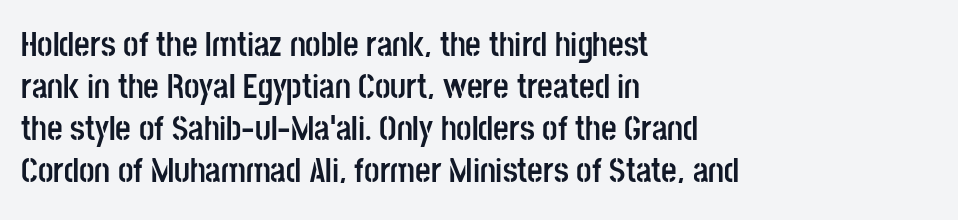
Q: Is the text bold? A: Yes.
Q: Is the text italic (slanted)? A: No, it is upright.
Q: Is the typeface a serif or a sans-serif typeface? A: Sans-serif.
Q: Is the text underlined? A: No.
Q: How is the paragraph aligned? A: Left-aligned.
Q: Is the spacing between letters normal or unusually wide? A: Normal.
Q: Width (condensed, normal, or wide)? A: Condensed.
Q: Stroke contrast? A: Low.
Q: x-height? A: Large.
Q: Monospaced? A: No.
